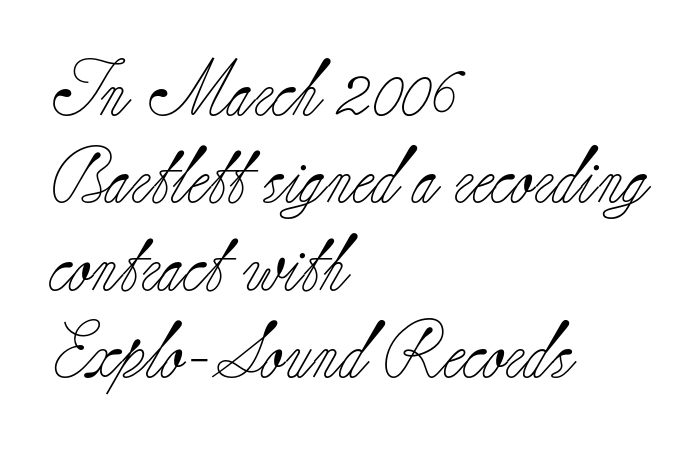
Is the type heavy? It reads as light-to-regular instead. Look at the tracking — it's just the regular setting, nothing added. Compared with typical paragraphs, the rows here are spaced about the same. Underlining? Definitely not there.
